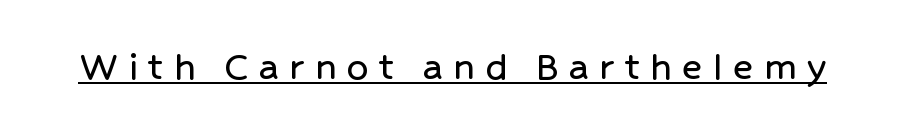
{"serif": "no", "italic": "no", "width": "normal", "stroke_contrast": "low", "x_height": "medium", "monospaced": "no", "underline": "yes", "letter_spacing": "wide", "letter_spacing_em": 0.24, "glyph_px": 43}
